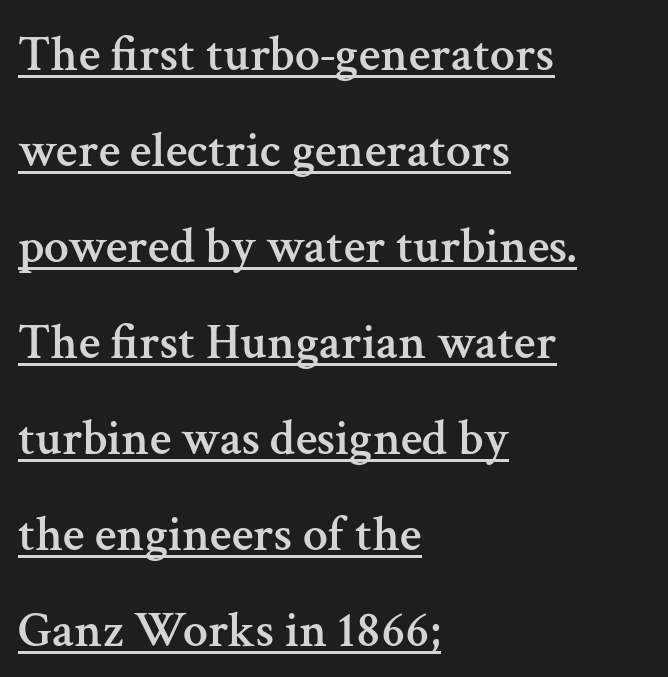
Q: Is the text italic (slanted)? A: No, it is upright.
Q: Is the typeface a serif or a sans-serif typeface? A: Serif.
Q: Is the text underlined? A: Yes.
Q: How is the paragraph aligned? A: Left-aligned.
Q: Is the spacing between letters normal or unusually wide? A: Normal.
Q: Is the spacing between lines tight, normal or loose? A: Loose.
Q: Width (condensed, normal, or wide)? A: Normal.
Q: Stroke contrast? A: Medium.
Q: x-height? A: Medium.
Q: Monospaced? A: No.
